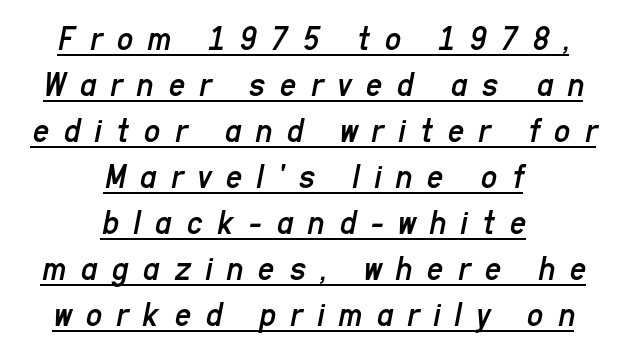
The image shows 36 px regular-weight, condensed type, italic (leaning right); set centered, normal line spacing (1.28x), unusually wide letter spacing (+0.4 em), underlined; low stroke contrast and a medium x-height.
